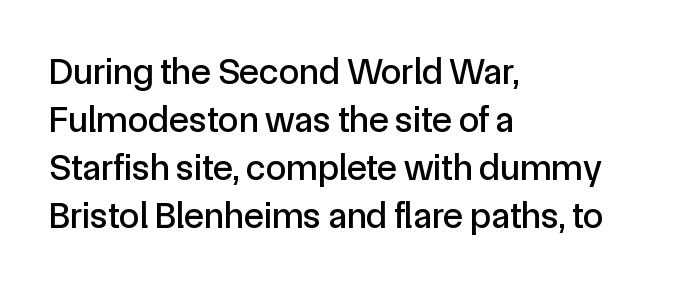
{"serif": "no", "italic": "no", "width": "normal", "x_height": "medium", "monospaced": "no", "underline": "no", "align": "left", "line_spacing": "normal", "line_spacing_ratio": 1.3, "letter_spacing": "normal", "letter_spacing_em": 0.0, "glyph_px": 37}
